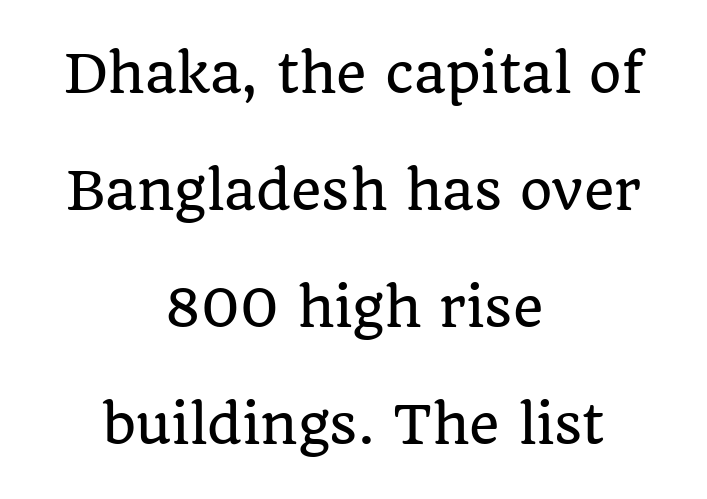
Q: Is the text italic (slanted)? A: No, it is upright.
Q: Is the typeface a serif or a sans-serif typeface? A: Serif.
Q: Is the text underlined? A: No.
Q: How is the paragraph aligned? A: Centered.
Q: Is the spacing between letters normal or unusually wide? A: Normal.
Q: Is the spacing between lines tight, normal or loose? A: Loose.
Q: Width (condensed, normal, or wide)? A: Normal.
Q: Stroke contrast? A: Low.
Q: x-height? A: Large.
Q: Monospaced? A: No.
